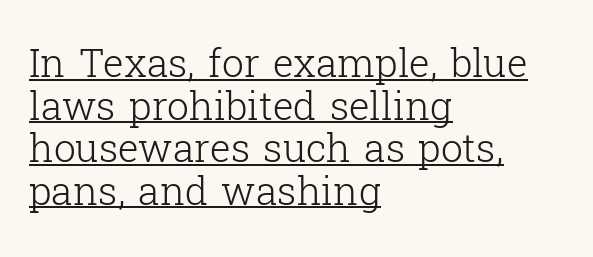
The image shows 39 px light serif type, upright; set left-aligned, tight line spacing (1.09x), normal letter spacing, underlined; low stroke contrast and a medium x-height.
